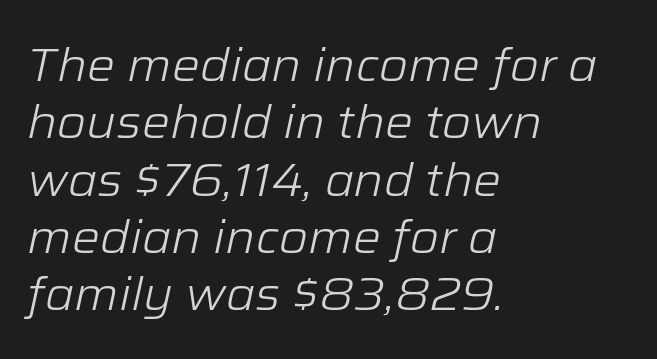
{"italic": "yes", "lean": "right", "slant_degrees": 12, "bold": "no", "weight": "light", "width": "normal", "stroke_contrast": "low", "x_height": "medium", "monospaced": "no", "underline": "no", "align": "left", "line_spacing_ratio": 1.22, "letter_spacing": "normal", "letter_spacing_em": 0.0, "glyph_px": 47}
